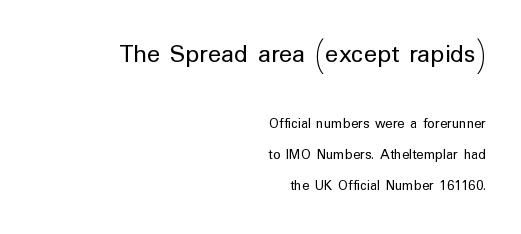
The image shows 27 px text type, upright; set right-aligned, loose line spacing (2.08x), normal letter spacing, not underlined; the first (top) block is 1.8x larger.
